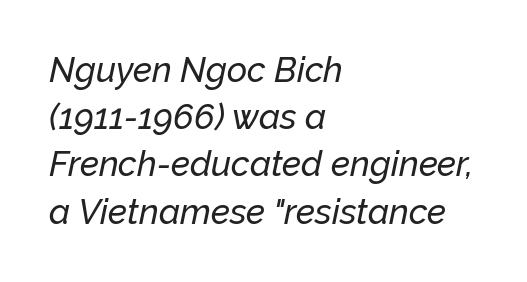
Q: Is the text italic (slanted)? A: Yes, it leans right by about 12 degrees.
Q: Is the text underlined? A: No.
Q: How is the paragraph aligned? A: Left-aligned.
Q: Is the spacing between letters normal or unusually wide? A: Normal.
Q: Is the spacing between lines tight, normal or loose? A: Normal.
Q: Width (condensed, normal, or wide)? A: Normal.
Q: Stroke contrast? A: Low.
Q: x-height? A: Medium.
Q: Monospaced? A: No.
